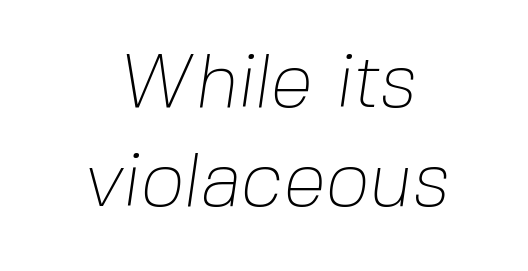
Is the stroke heavy? The answer is a plain regular-or-lighter. Character widths vary here, with narrow letters taking less room than wide ones. A clean baseline with only descenders dipping below it. One glance says typical: line gaps are just what's usual. Typographically, this falls in the sans-serif category.
